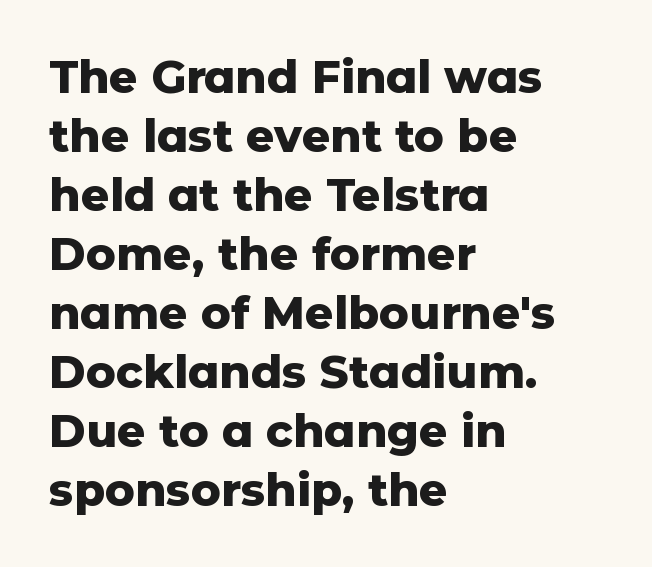
The image shows 45 px heavy sans-serif type, upright; set left-aligned, normal line spacing (1.31x), normal letter spacing, not underlined; low stroke contrast and a medium x-height.
